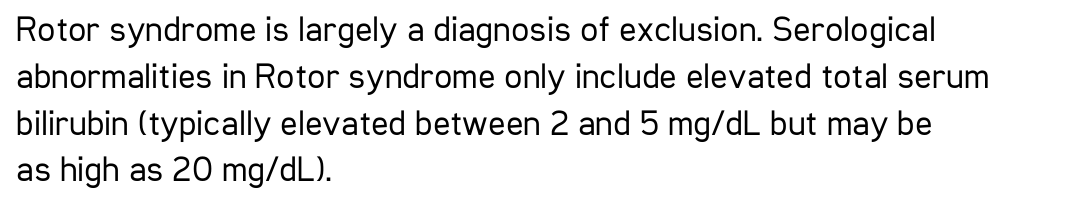
Vertical spacing — default. This is not heavy type; no bold has been used. The paragraph has a hard left edge and a soft right edge. This rendering employs a face without finishing strokes, i.e., a sans-serif. Unmarked baselines from the first word to the last. These lines are rendered in a variable-pitch font.
